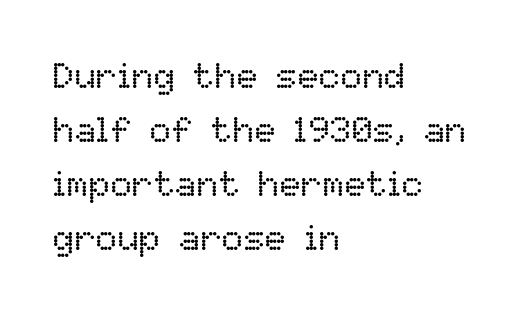
Q: Is the text bold? A: No.
Q: Is the text italic (slanted)? A: No, it is upright.
Q: Is the text underlined? A: No.
Q: How is the paragraph aligned? A: Left-aligned.
Q: Is the spacing between letters normal or unusually wide? A: Normal.
Q: Is the spacing between lines tight, normal or loose? A: Normal.
Q: Width (condensed, normal, or wide)? A: Normal.
Q: Stroke contrast? A: Low.
Q: x-height? A: Medium.
Q: Monospaced? A: No.
